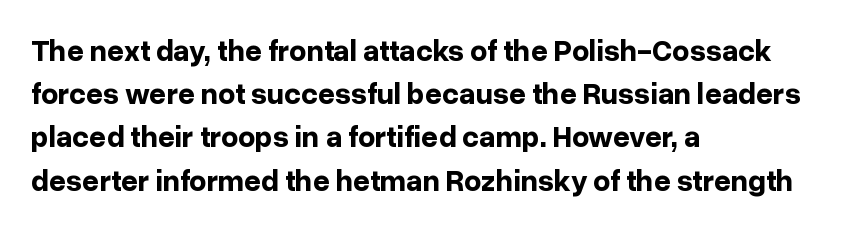
This sample uses an upright cut, with every glyph sitting square on the baseline. The horizontal fit of the characters is conventional and even. The baseline area is clear. The typeface chosen for these lines omits serifs. A classic flush-left, rag-right setting is used for this passage.
